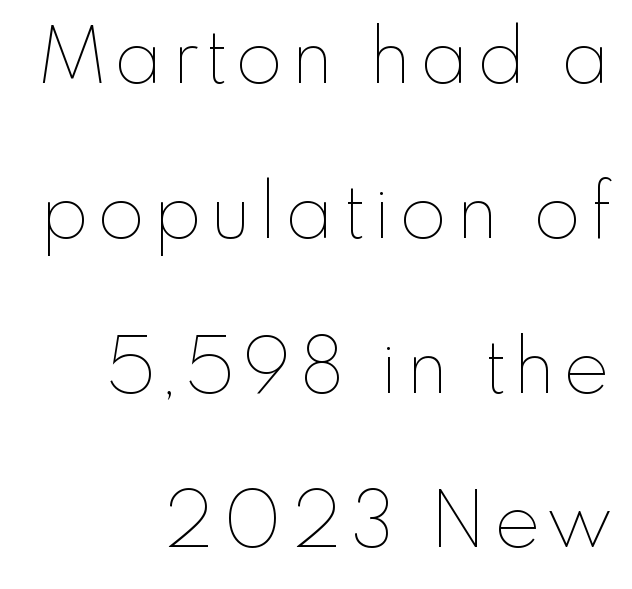
{"italic": "no", "bold": "no", "weight": "thin", "width": "normal", "stroke_contrast": "low", "x_height": "small", "monospaced": "no", "underline": "no", "align": "right", "line_spacing": "loose", "line_spacing_ratio": 2.01, "glyph_px": 77}
